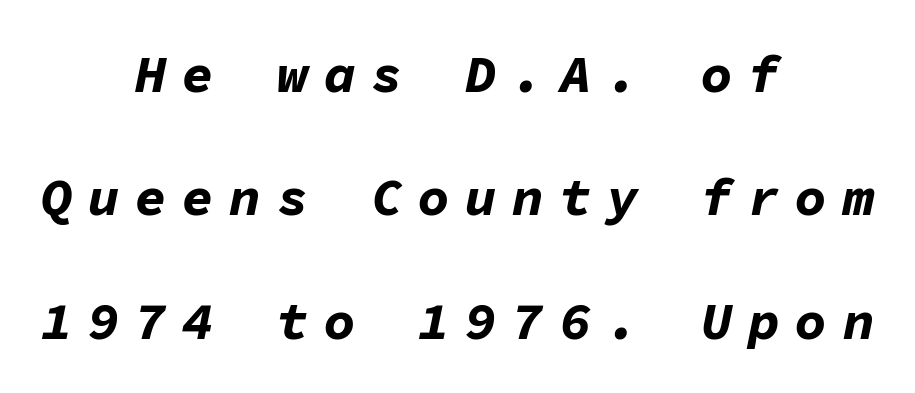
The image shows 53 px bold type, italic (leaning right), monospaced; set centered, loose line spacing (2.33x), unusually wide letter spacing (+0.29 em), not underlined; low stroke contrast and a medium x-height.
